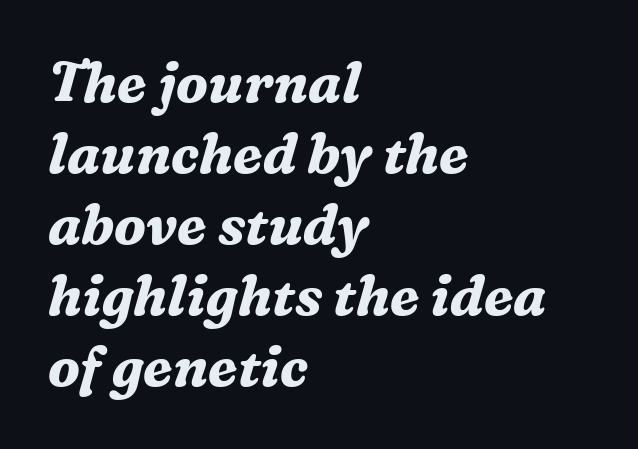
{"serif": "yes", "italic": "yes", "lean": "right", "slant_degrees": 16, "bold": "yes", "weight": "bold", "width": "normal", "stroke_contrast": "medium", "x_height": "medium", "monospaced": "no", "underline": "no", "align": "left", "line_spacing": "normal", "line_spacing_ratio": 1.29, "letter_spacing": "normal", "letter_spacing_em": 0.0, "glyph_px": 55}
